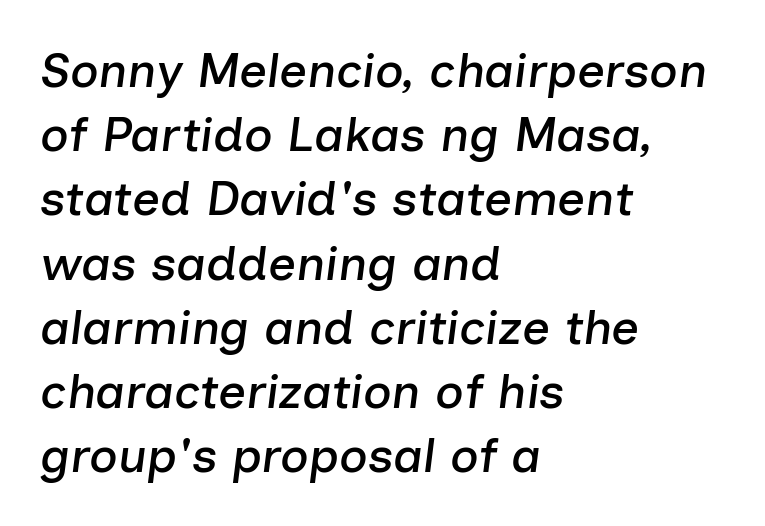
The image shows 49 px text type, italic (leaning right); set left-aligned, normal line spacing (1.31x), normal letter spacing, not underlined; low stroke contrast and a medium x-height.
